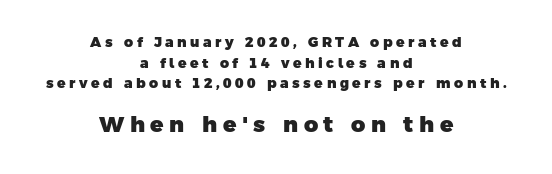
{"bold": "yes", "underline": "no", "align": "center", "line_spacing": "normal", "line_spacing_ratio": 1.47, "letter_spacing": "wide", "letter_spacing_em": 0.25, "larger_block": "second", "size_ratio": 1.57, "glyph_px": 22}
